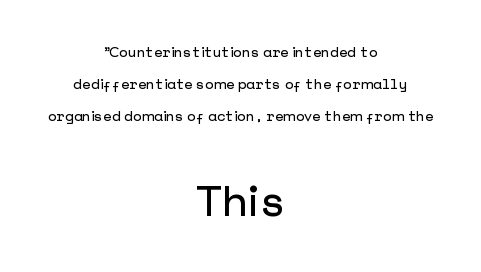
{"serif": "no", "italic": "no", "width": "normal", "stroke_contrast": "low", "x_height": "medium", "underline": "no", "align": "center", "line_spacing": "loose", "line_spacing_ratio": 2.27, "letter_spacing": "normal", "letter_spacing_em": 0.0, "larger_block": "second", "size_ratio": 3.07, "glyph_px": 43}
